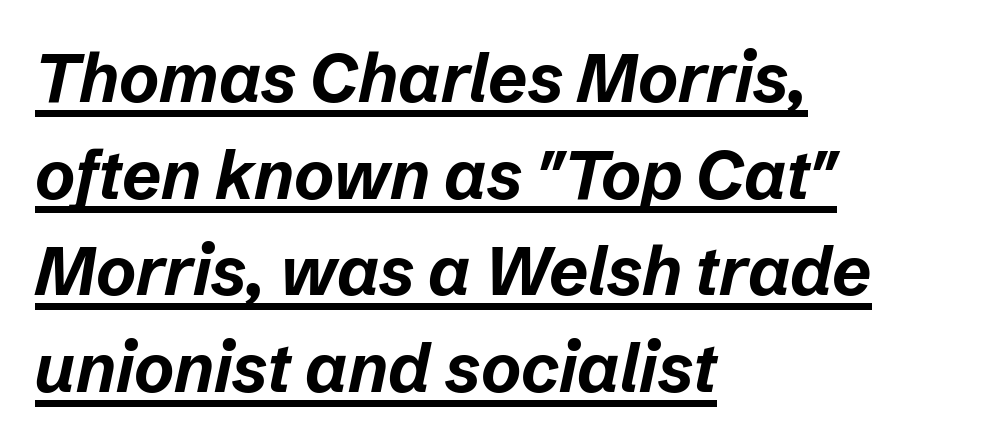
Q: Is the text bold? A: Yes.
Q: Is the text italic (slanted)? A: Yes, it leans right by about 12 degrees.
Q: Is the text underlined? A: Yes.
Q: How is the paragraph aligned? A: Left-aligned.
Q: Is the spacing between letters normal or unusually wide? A: Normal.
Q: Is the spacing between lines tight, normal or loose? A: Normal.
Q: Width (condensed, normal, or wide)? A: Normal.
Q: Stroke contrast? A: Low.
Q: x-height? A: Medium.
Q: Monospaced? A: No.
